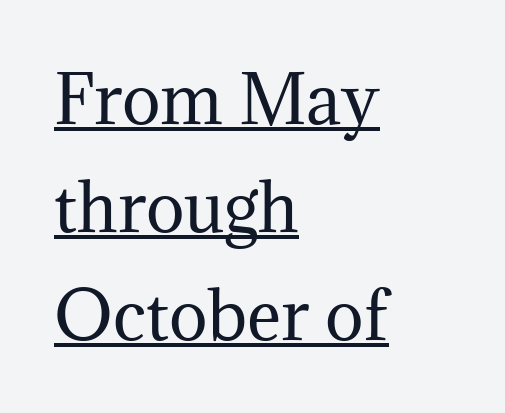
{"serif": "yes", "italic": "no", "bold": "no", "weight": "regular", "width": "normal", "stroke_contrast": "medium", "x_height": "medium", "monospaced": "no", "underline": "yes", "align": "left", "line_spacing": "normal", "line_spacing_ratio": 1.66, "letter_spacing": "normal", "letter_spacing_em": 0.0, "glyph_px": 65}
